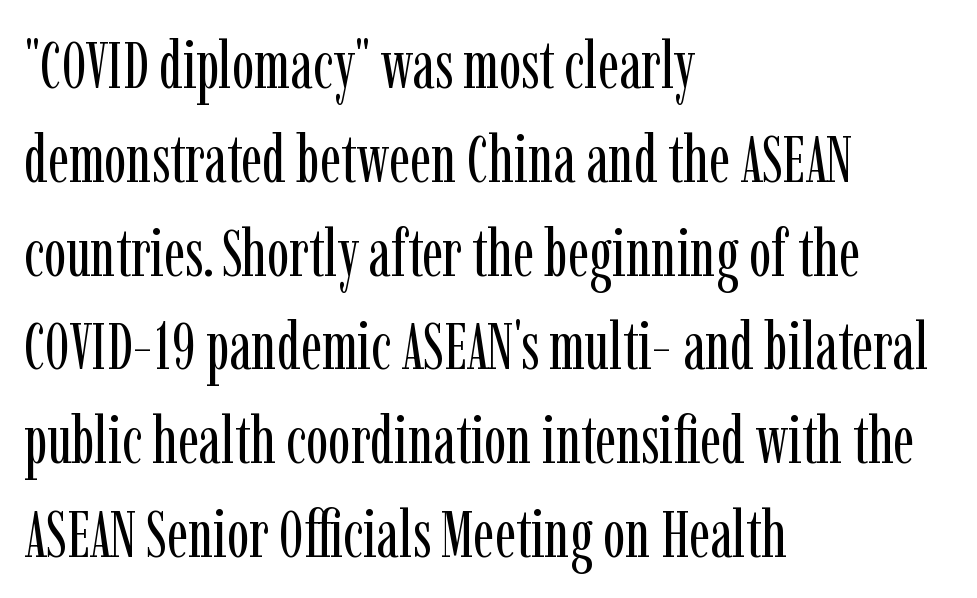
{"serif": "yes", "italic": "no", "bold": "no", "weight": "regular", "width": "condensed", "stroke_contrast": "low", "x_height": "medium", "monospaced": "no", "underline": "no", "align": "left", "line_spacing": "normal", "line_spacing_ratio": 1.4, "letter_spacing": "normal", "letter_spacing_em": 0.0, "glyph_px": 67}
